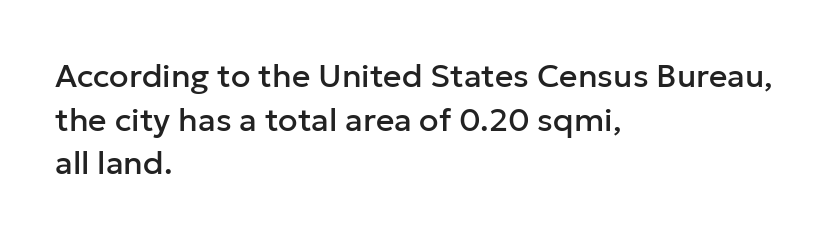
Spacing verdict: proportional, widths tailored to each character. Horizontally, the lines are justified to the leading edge only. The words here are not underlined. Spacing between characters is what you'd get straight out of the box. The lettering holds an erect, upright posture throughout. The face used here is a sans, in the tradition of grotesques and geometrics.
